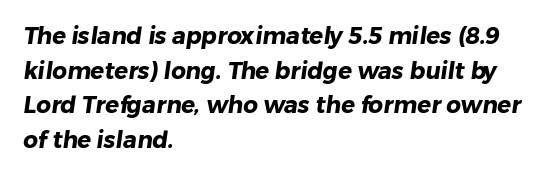
{"bold": "yes", "underline": "no", "align": "left", "line_spacing": "normal", "line_spacing_ratio": 1.51, "letter_spacing": "normal", "letter_spacing_em": 0.0, "glyph_px": 23}
